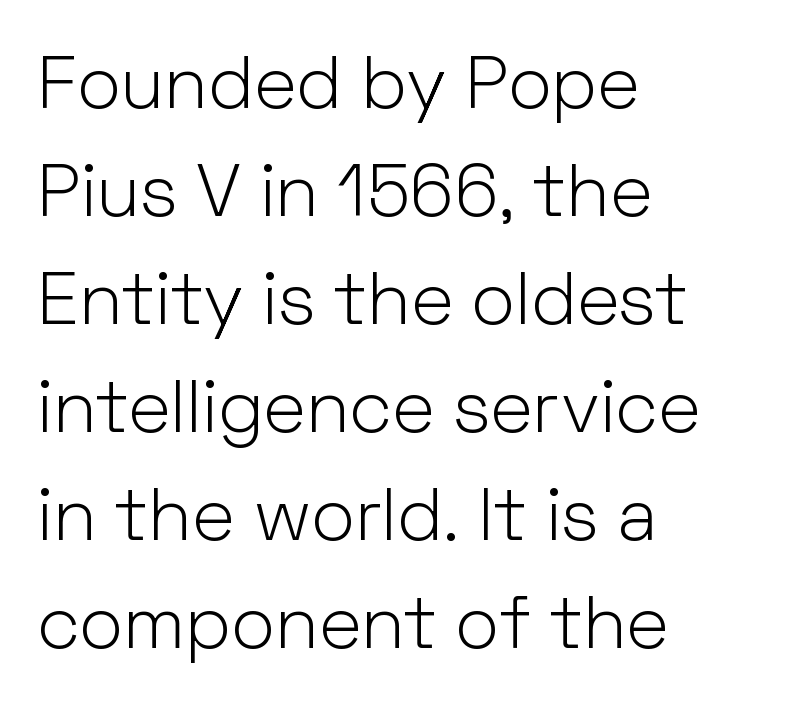
The image shows 74 px light sans-serif type, upright; set left-aligned, normal line spacing (1.46x), normal letter spacing, not underlined; low stroke contrast and a medium x-height.
